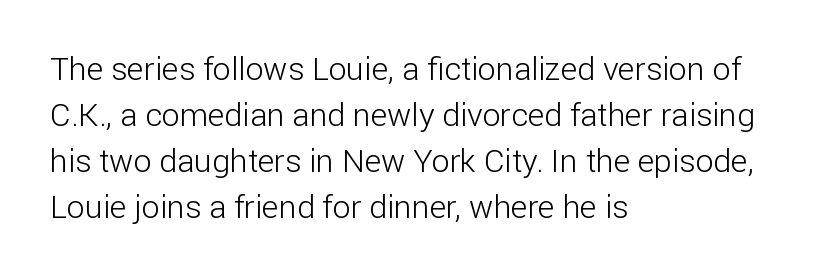
Q: Is the text bold? A: No.
Q: Is the text italic (slanted)? A: No, it is upright.
Q: Is the typeface a serif or a sans-serif typeface? A: Sans-serif.
Q: Is the text underlined? A: No.
Q: How is the paragraph aligned? A: Left-aligned.
Q: Is the spacing between letters normal or unusually wide? A: Normal.
Q: Is the spacing between lines tight, normal or loose? A: Normal.
Q: Width (condensed, normal, or wide)? A: Normal.
Q: Stroke contrast? A: Low.
Q: x-height? A: Medium.
Q: Monospaced? A: No.
